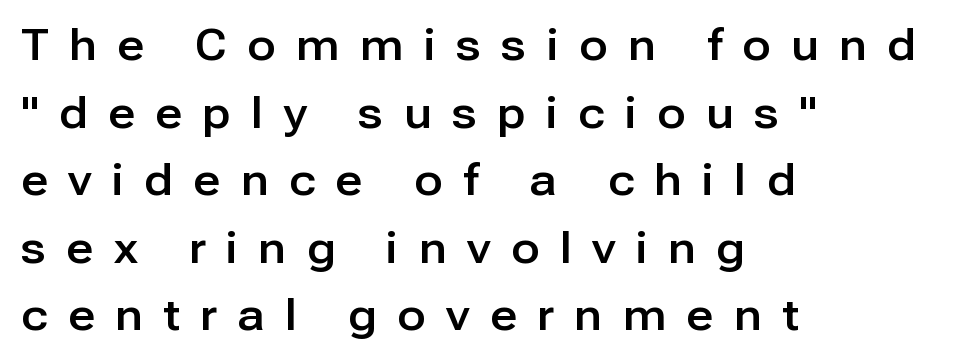
Q: Is the text italic (slanted)? A: No, it is upright.
Q: Is the typeface a serif or a sans-serif typeface? A: Sans-serif.
Q: Is the text underlined? A: No.
Q: How is the paragraph aligned? A: Left-aligned.
Q: Is the spacing between letters normal or unusually wide? A: Unusually wide.
Q: Is the spacing between lines tight, normal or loose? A: Normal.
Q: Width (condensed, normal, or wide)? A: Normal.
Q: Stroke contrast? A: Low.
Q: x-height? A: Medium.
Q: Monospaced? A: No.
